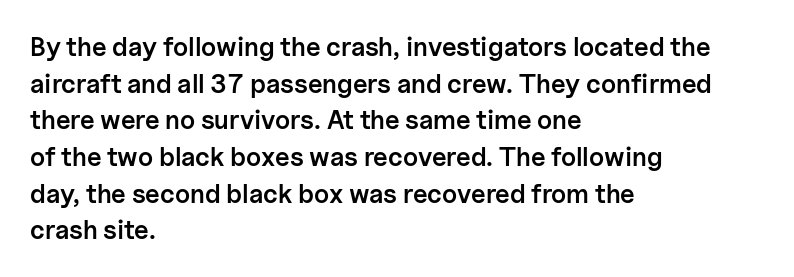
Every row of glyphs begins at an identical x-position on the left. Summary of weight: moderately heavy, a semibold. Evenly set lines give the paragraph a standard silhouette. In terms of letterspacing, this is plain default setting. When letters stand straight like this, we call the style roman or upright. The gap between lines stays unmarked.
